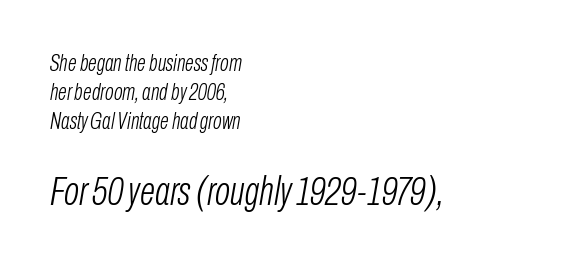
The image shows 40 px light, condensed type, italic (leaning right); set left-aligned, normal line spacing (1.26x), normal letter spacing, not underlined; the second (bottom) block is 1.74x larger; low stroke contrast and a medium x-height.
